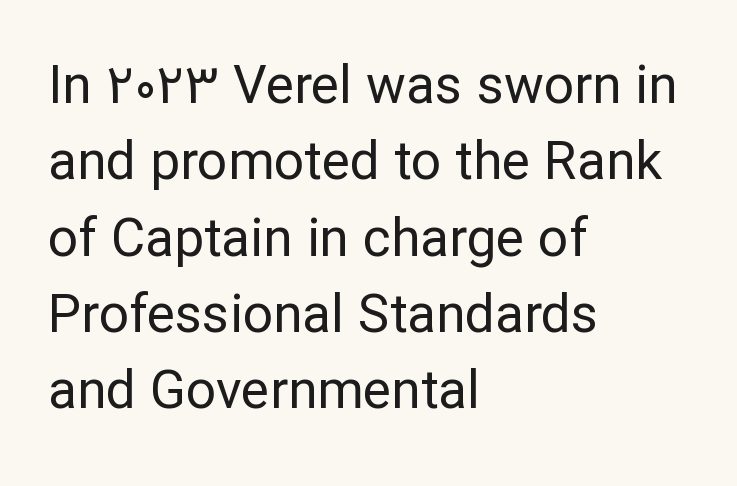
Q: Is the text bold? A: No.
Q: Is the text italic (slanted)? A: No, it is upright.
Q: Is the typeface a serif or a sans-serif typeface? A: Sans-serif.
Q: Is the text underlined? A: No.
Q: How is the paragraph aligned? A: Left-aligned.
Q: Is the spacing between letters normal or unusually wide? A: Normal.
Q: Is the spacing between lines tight, normal or loose? A: Normal.
Q: Width (condensed, normal, or wide)? A: Normal.
Q: Stroke contrast? A: Low.
Q: x-height? A: Medium.
Q: Monospaced? A: No.
